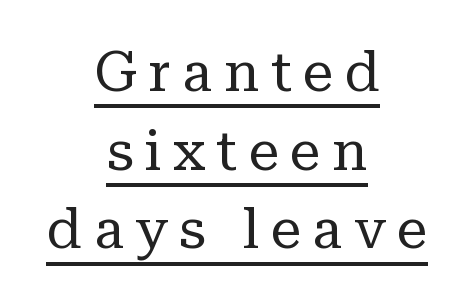
A typographer would call this underscored text. The rows are spaced the way most documents space them. The weight tops out at a normal text grade. In terms of letterform style, serifs are clearly present. Looks like regular typesetting: each glyph gets only the width it needs.
